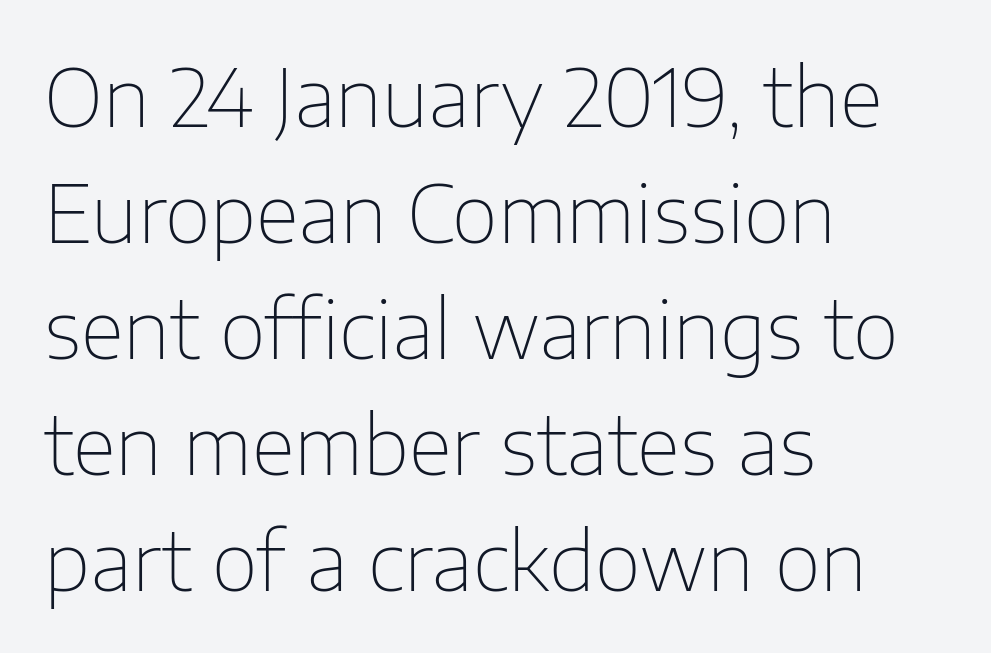
The image shows 80 px thin sans-serif type, upright; set left-aligned, normal line spacing (1.45x), normal letter spacing, not underlined; low stroke contrast and a medium x-height.
